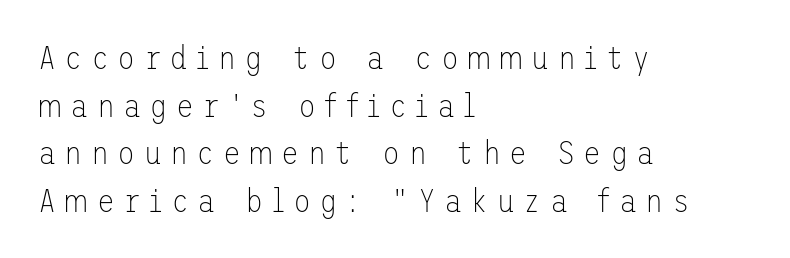
The image shows 33 px thin sans-serif type, upright; set left-aligned, normal line spacing (1.44x), unusually wide letter spacing (+0.25 em), not underlined; low stroke contrast and a medium x-height.
